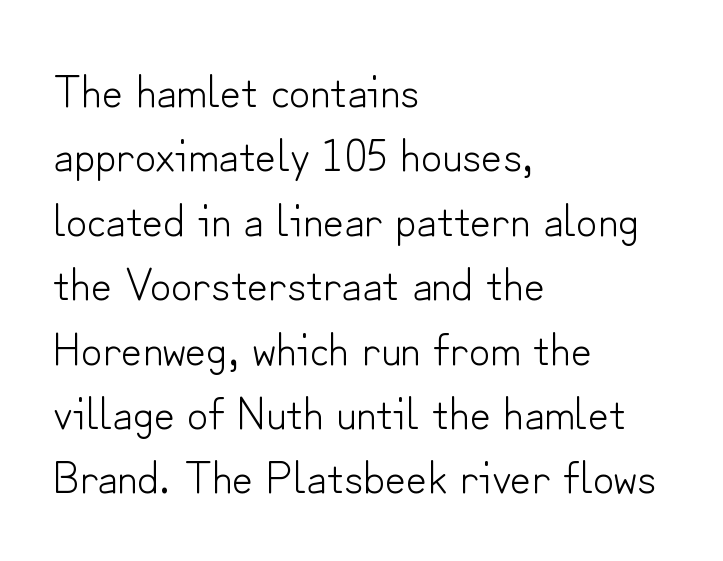
Q: Is the text bold? A: No.
Q: Is the text italic (slanted)? A: No, it is upright.
Q: Is the typeface a serif or a sans-serif typeface? A: Sans-serif.
Q: Is the text underlined? A: No.
Q: How is the paragraph aligned? A: Left-aligned.
Q: Is the spacing between letters normal or unusually wide? A: Normal.
Q: Is the spacing between lines tight, normal or loose? A: Normal.
Q: Width (condensed, normal, or wide)? A: Normal.
Q: Stroke contrast? A: Low.
Q: x-height? A: Small.
Q: Monospaced? A: No.
